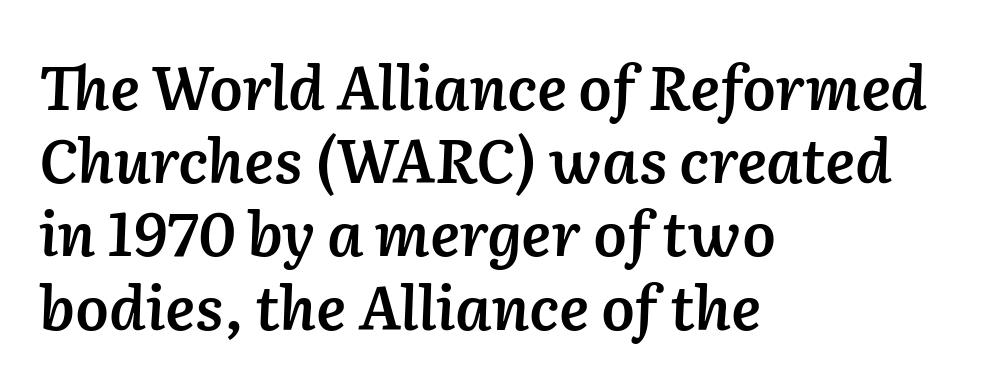
Q: Is the text bold? A: Semi-bold.
Q: Is the text italic (slanted)? A: Yes, it leans right by about 2 degrees.
Q: Is the text underlined? A: No.
Q: How is the paragraph aligned? A: Left-aligned.
Q: Is the spacing between letters normal or unusually wide? A: Normal.
Q: Width (condensed, normal, or wide)? A: Normal.
Q: Stroke contrast? A: Low.
Q: x-height? A: Medium.
Q: Monospaced? A: No.
